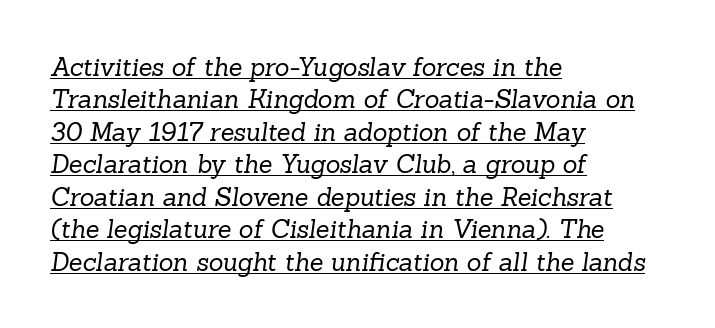
Q: Is the text bold? A: No.
Q: Is the text underlined? A: Yes.
Q: How is the paragraph aligned? A: Left-aligned.
Q: Is the spacing between letters normal or unusually wide? A: Normal.
Q: Is the spacing between lines tight, normal or loose? A: Normal.
